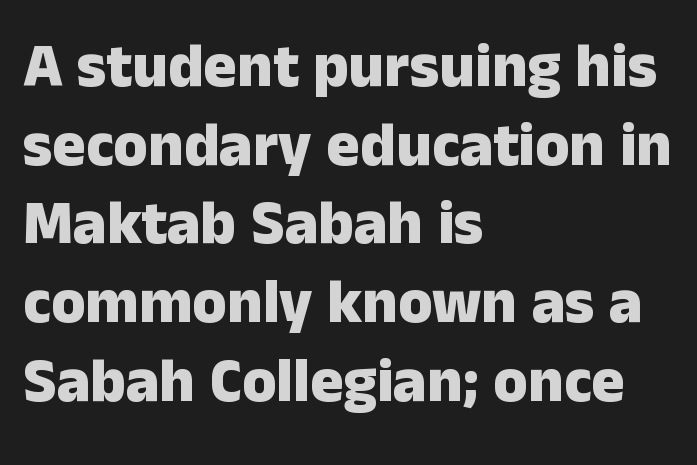
Q: Is the text bold? A: Yes.
Q: Is the text italic (slanted)? A: No, it is upright.
Q: Is the typeface a serif or a sans-serif typeface? A: Sans-serif.
Q: Is the text underlined? A: No.
Q: How is the paragraph aligned? A: Left-aligned.
Q: Is the spacing between letters normal or unusually wide? A: Normal.
Q: Is the spacing between lines tight, normal or loose? A: Normal.
Q: Width (condensed, normal, or wide)? A: Normal.
Q: Stroke contrast? A: Low.
Q: x-height? A: Medium.
Q: Monospaced? A: No.
